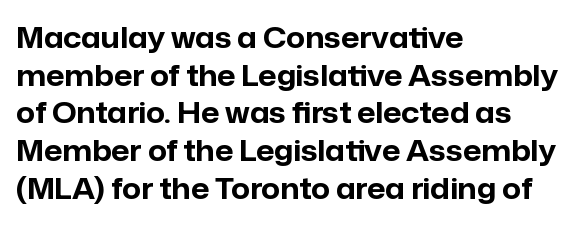
A typesetter would call this proportional, since set widths differ per character. Here the glyphs are tracked normally, forming tight word shapes. Pretty heavy lettering here — definitely bold. Each row of text sits above clean, open space. Nope, no serifs anywhere on these letters.
